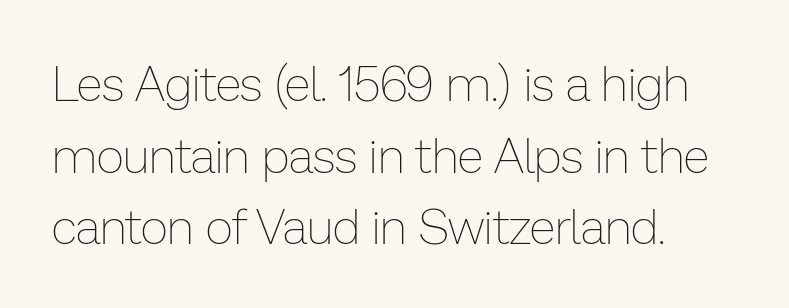
The image shows 48 px thin type, upright; set left-aligned, normal line spacing (1.49x), normal letter spacing, not underlined; low stroke contrast and a medium x-height.
